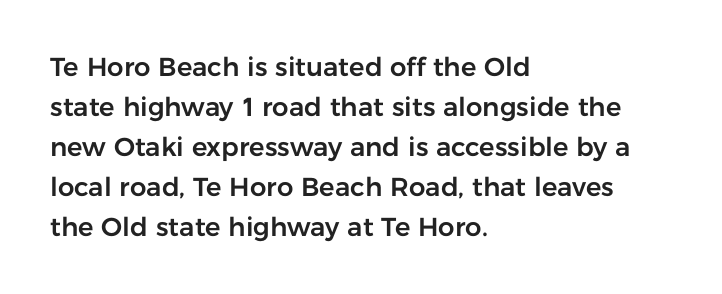
{"italic": "no", "underline": "no", "align": "left", "line_spacing": "normal", "line_spacing_ratio": 1.54, "letter_spacing": "normal", "letter_spacing_em": 0.0, "glyph_px": 26}
